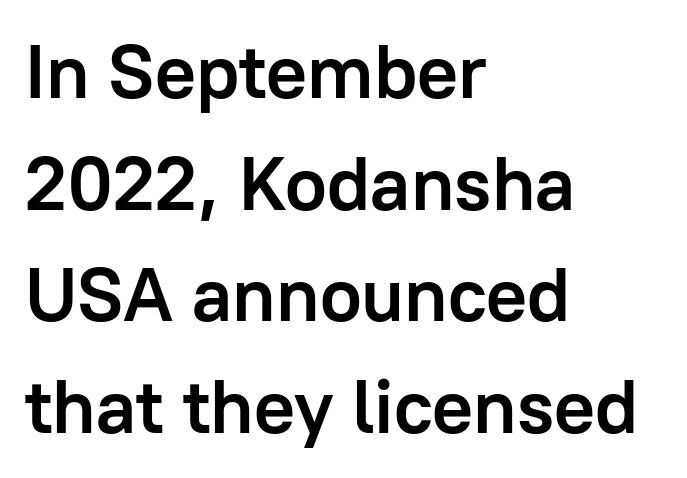
Q: Is the text bold? A: Yes.
Q: Is the text italic (slanted)? A: No, it is upright.
Q: Is the typeface a serif or a sans-serif typeface? A: Sans-serif.
Q: Is the text underlined? A: No.
Q: How is the paragraph aligned? A: Left-aligned.
Q: Is the spacing between letters normal or unusually wide? A: Normal.
Q: Is the spacing between lines tight, normal or loose? A: Normal.
Q: Width (condensed, normal, or wide)? A: Normal.
Q: Stroke contrast? A: Low.
Q: x-height? A: Medium.
Q: Monospaced? A: No.
